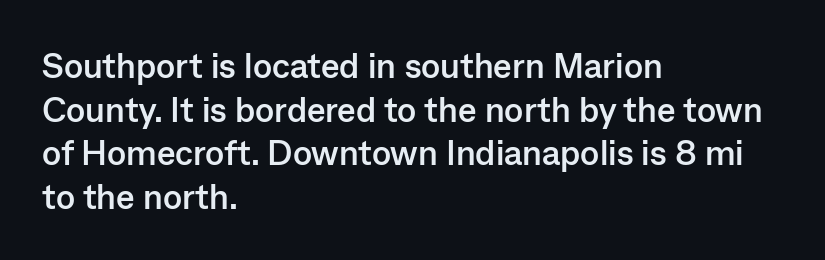
Q: Is the text bold? A: Yes.
Q: Is the text italic (slanted)? A: No, it is upright.
Q: Is the typeface a serif or a sans-serif typeface? A: Sans-serif.
Q: Is the text underlined? A: No.
Q: How is the paragraph aligned? A: Left-aligned.
Q: Is the spacing between letters normal or unusually wide? A: Normal.
Q: Is the spacing between lines tight, normal or loose? A: Normal.
Q: Width (condensed, normal, or wide)? A: Normal.
Q: Stroke contrast? A: Low.
Q: x-height? A: Medium.
Q: Monospaced? A: No.
